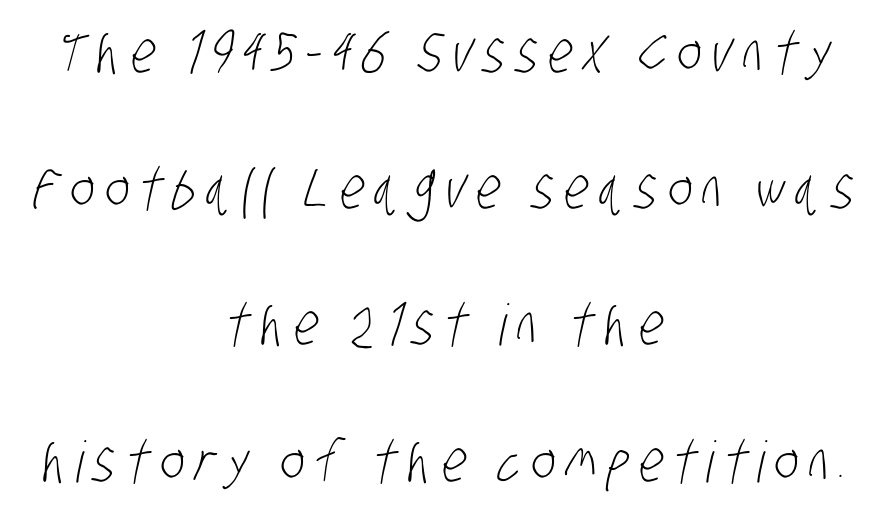
The image shows 57 px light, condensed sans-serif type; set centered, loose line spacing (2.39x), not underlined; low stroke contrast and a large x-height.
